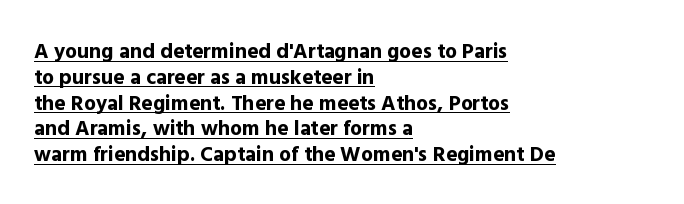
{"italic": "no", "bold": "yes", "underline": "yes", "align": "left", "line_spacing_ratio": 1.23, "letter_spacing": "normal", "letter_spacing_em": 0.0, "glyph_px": 21}
